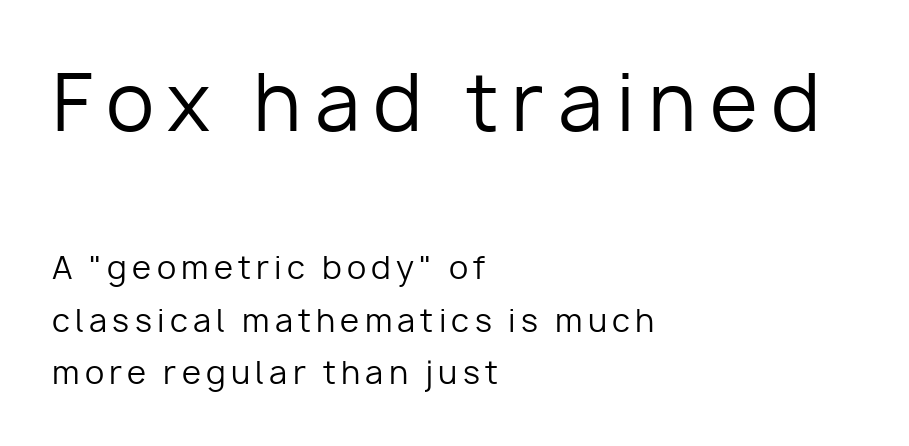
The letters stand upright; this is a roman face. Here the designer chose a conventional face with non-uniform glyph widths. Nobody drew a line under any word here. The weight tops out at a normal text grade.
